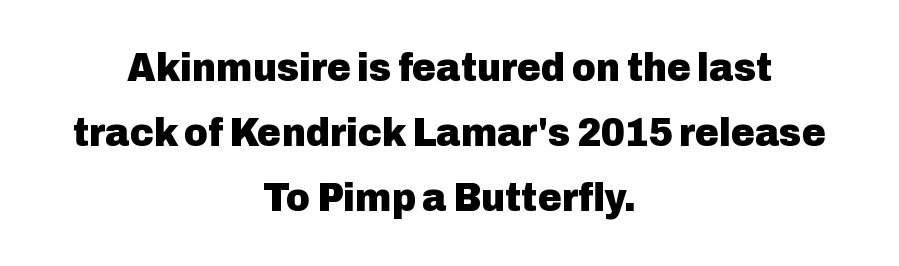
{"serif": "no", "italic": "no", "bold": "yes", "weight": "heavy", "width": "normal", "stroke_contrast": "low", "x_height": "medium", "monospaced": "no", "underline": "no", "align": "center", "line_spacing": "normal", "line_spacing_ratio": 1.59, "letter_spacing": "normal", "letter_spacing_em": 0.0, "glyph_px": 41}
